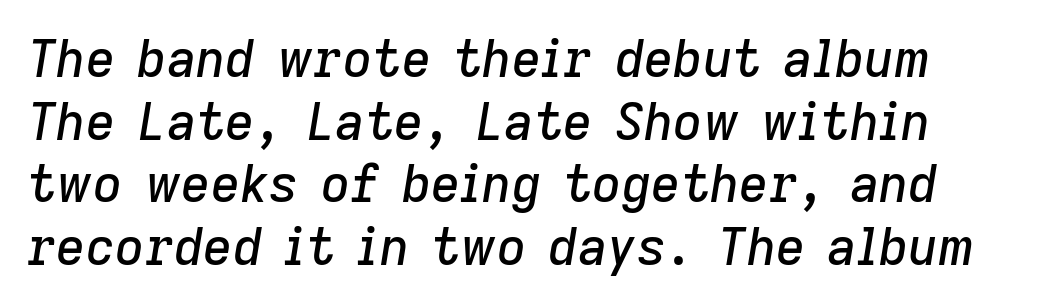
Inter-character spacing is left at the font's built-in metrics. Proportional: the letters do not fall into vertical columns. Characters are canted at an angle relative to the baseline's perpendicular. Nobody drew a line under any word here.
